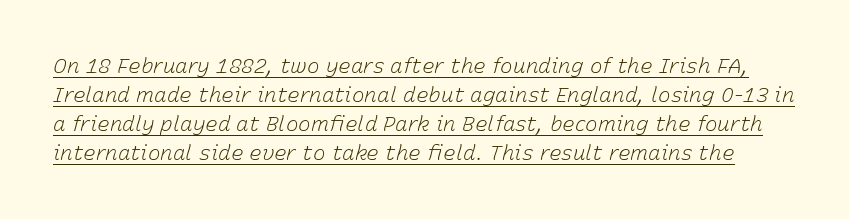
Q: Is the text bold? A: No.
Q: Is the text italic (slanted)? A: Yes, it leans right by about 15 degrees.
Q: Is the text underlined? A: Yes.
Q: Is the spacing between letters normal or unusually wide? A: Normal.
Q: Is the spacing between lines tight, normal or loose? A: Normal.
